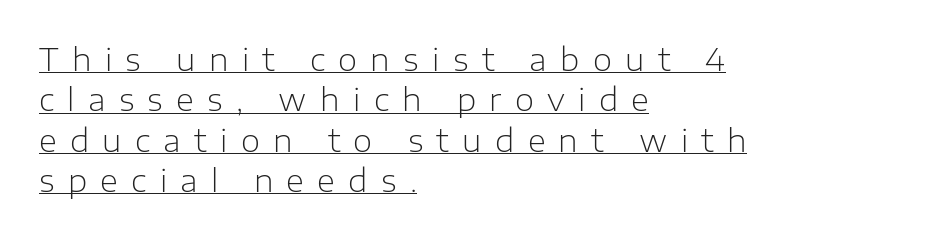
{"serif": "no", "italic": "no", "bold": "no", "weight": "light", "width": "normal", "stroke_contrast": "low", "x_height": "medium", "monospaced": "no", "underline": "yes", "align": "left", "line_spacing": "normal", "line_spacing_ratio": 1.3, "letter_spacing": "wide", "letter_spacing_em": 0.43, "glyph_px": 31}
